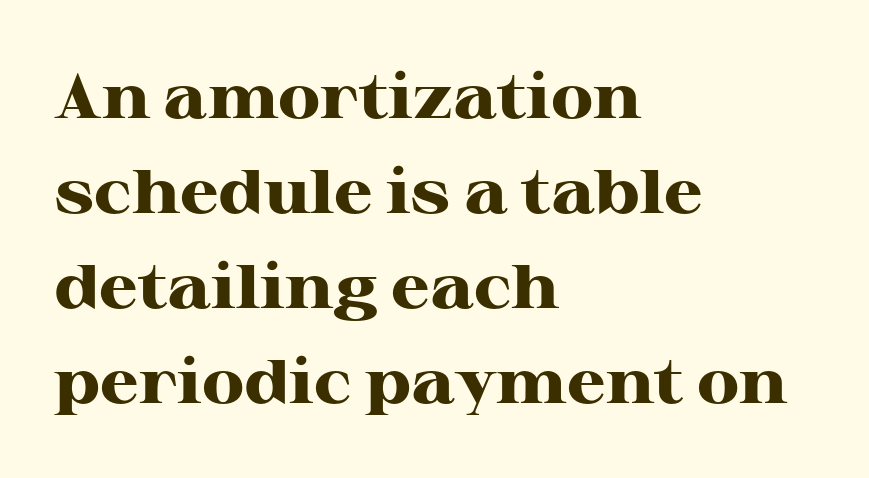
Stroke terminals: seriffed. Nobody drew a line under any word here. Each glyph is drawn with heavy, bold strokes. The rag falls on the right side of this text block. The letters advance in unequal steps, a hallmark of proportional type. Posture: vertical.
